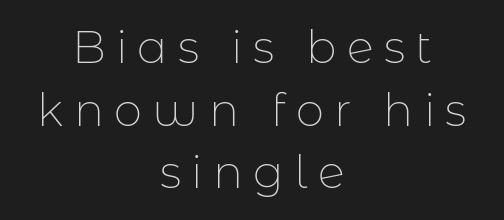
The image shows 45 px thin sans-serif type, upright; set centered, normal line spacing (1.39x), unusually wide letter spacing (+0.23 em), not underlined; low stroke contrast and a medium x-height.
